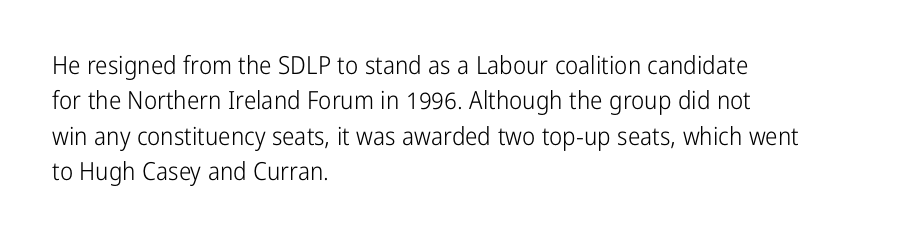
Q: Is the text bold? A: No.
Q: Is the text italic (slanted)? A: No, it is upright.
Q: Is the text underlined? A: No.
Q: How is the paragraph aligned? A: Left-aligned.
Q: Is the spacing between letters normal or unusually wide? A: Normal.
Q: Is the spacing between lines tight, normal or loose? A: Normal.
